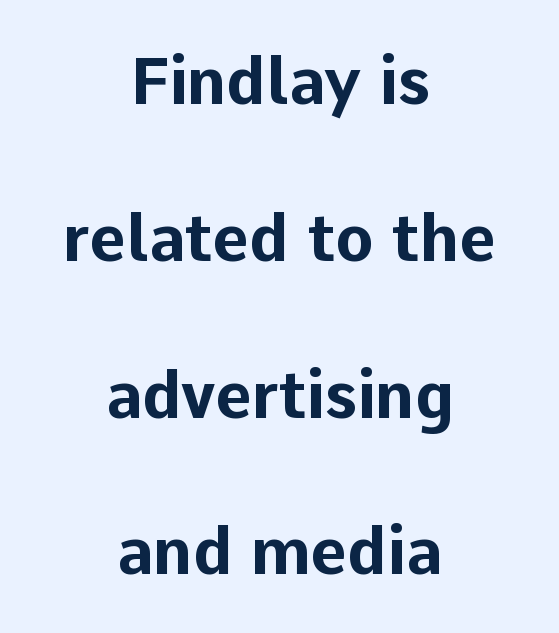
{"serif": "no", "italic": "no", "bold": "yes", "weight": "bold", "width": "normal", "stroke_contrast": "low", "x_height": "medium", "monospaced": "no", "underline": "no", "align": "center", "line_spacing": "loose", "line_spacing_ratio": 2.45, "letter_spacing": "normal", "letter_spacing_em": 0.0, "glyph_px": 64}
